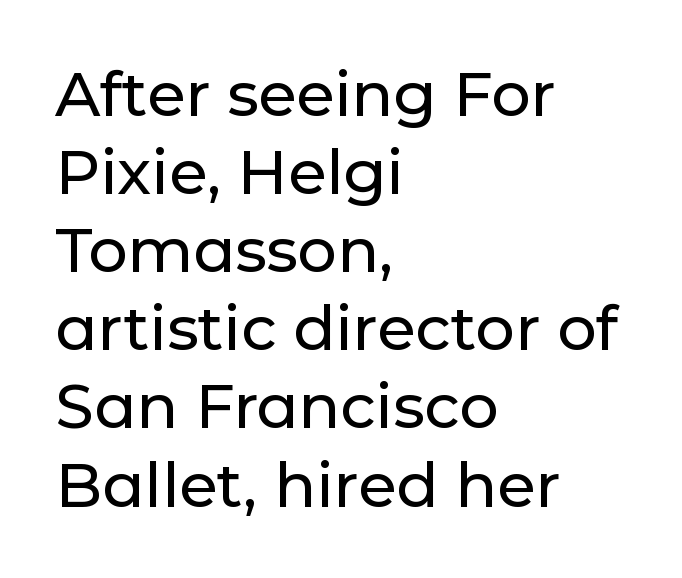
The image shows 62 px sans-serif type, upright; set left-aligned, normal line spacing (1.26x), normal letter spacing, not underlined; low stroke contrast and a medium x-height.
